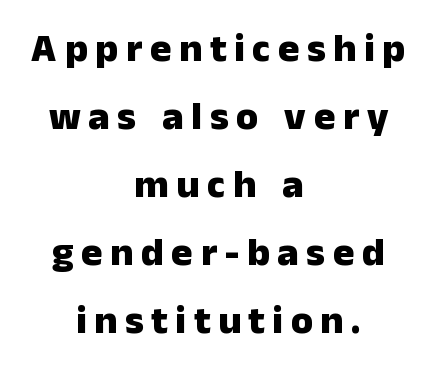
{"serif": "no", "italic": "no", "bold": "yes", "weight": "heavy", "width": "normal", "stroke_contrast": "low", "x_height": "medium", "monospaced": "no", "underline": "no", "align": "center", "line_spacing": "normal", "line_spacing_ratio": 1.7, "glyph_px": 40}
